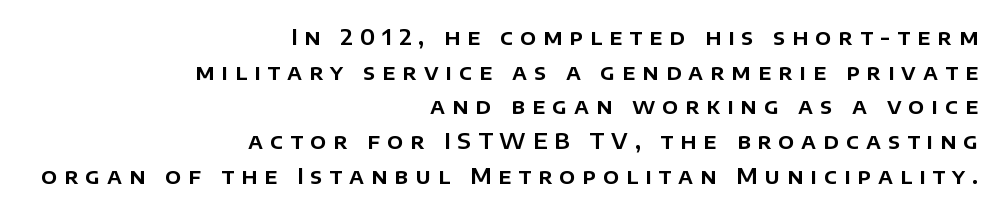
{"italic": "no", "underline": "no", "align": "right", "line_spacing": "normal", "line_spacing_ratio": 1.65, "letter_spacing": "wide", "letter_spacing_em": 0.33, "glyph_px": 21}
